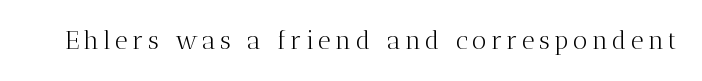
The type sits square on the baseline with zero lean. The strip under each line holds only bare page. Stroke thickness stays within the range of a standard reading face or lighter.
